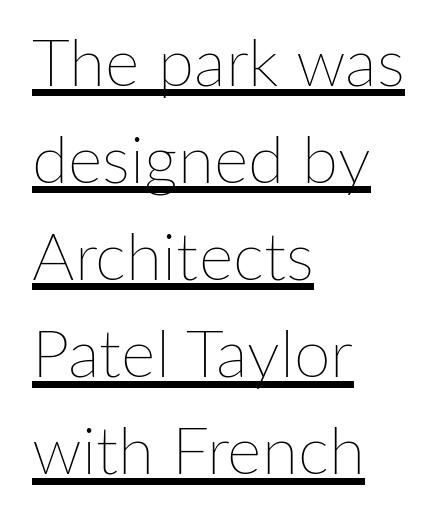
Q: Is the text bold? A: No.
Q: Is the text italic (slanted)? A: No, it is upright.
Q: Is the text underlined? A: Yes.
Q: How is the paragraph aligned? A: Left-aligned.
Q: Is the spacing between letters normal or unusually wide? A: Normal.
Q: Is the spacing between lines tight, normal or loose? A: Normal.
Q: Width (condensed, normal, or wide)? A: Normal.
Q: Stroke contrast? A: Low.
Q: x-height? A: Medium.
Q: Monospaced? A: No.
